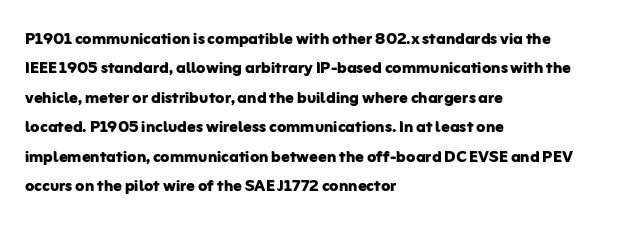
The image shows 21 px bold type, upright; set left-aligned, normal line spacing (1.4x), normal letter spacing, not underlined.
